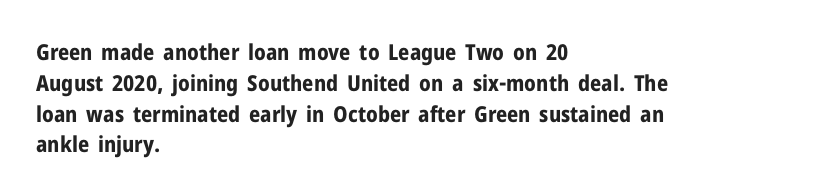
{"italic": "no", "bold": "yes", "underline": "no", "align": "left", "line_spacing": "normal", "line_spacing_ratio": 1.4, "letter_spacing": "normal", "letter_spacing_em": 0.0, "glyph_px": 22}
